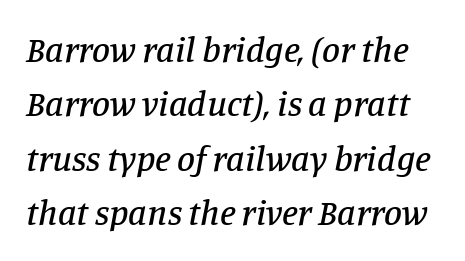
The image shows 36 px serif type, italic (leaning right); set normal line spacing (1.51x), normal letter spacing, not underlined; low stroke contrast and a large x-height.
